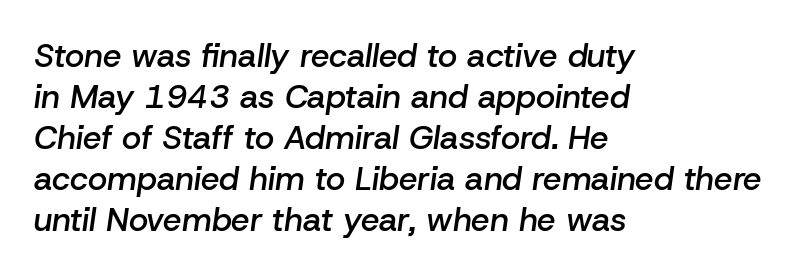
The image shows 33 px semibold type, italic (leaning right); set left-aligned, line spacing 1.24x, normal letter spacing, not underlined; low stroke contrast and a medium x-height.
